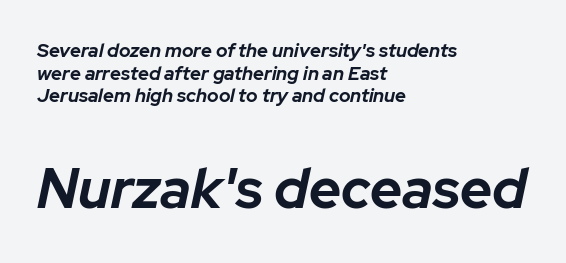
The image shows 56 px bold type, italic (leaning right); set left-aligned, line spacing 1.19x, normal letter spacing, not underlined; the second (bottom) block is 2.95x larger; low stroke contrast and a medium x-height.
